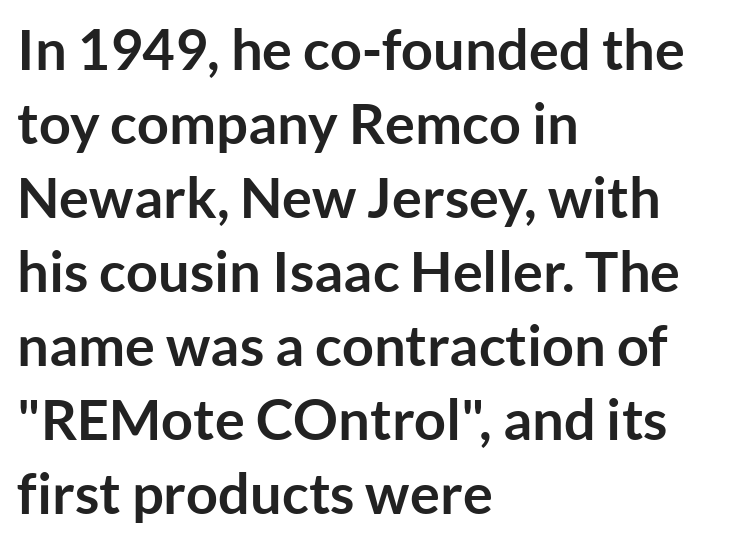
To sum up the face: it is a sans, with no serifs. This rendering features lettering with no underline. The lines in this sample share a left origin and differ only in where they stop. The typography opts for an upright posture over an oblique one. Note the varied advance widths — an 'i' is clearly narrower than an 'm'.
